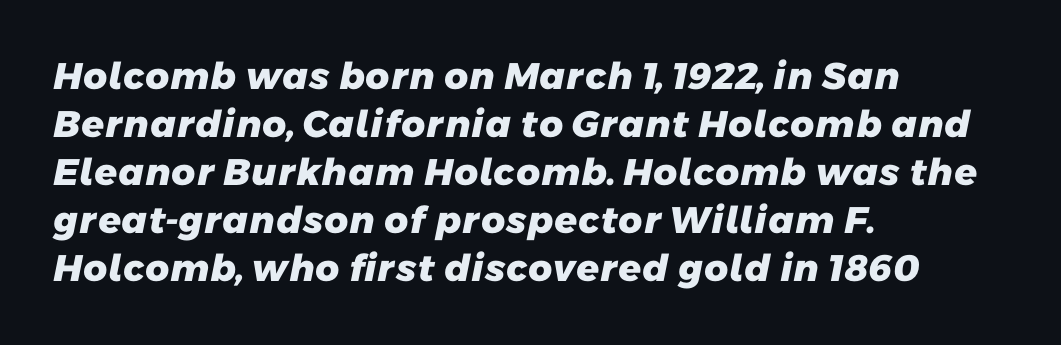
The image shows 37 px heavy sans-serif type; set left-aligned, normal line spacing (1.3x), normal letter spacing, not underlined; low stroke contrast and a medium x-height.
